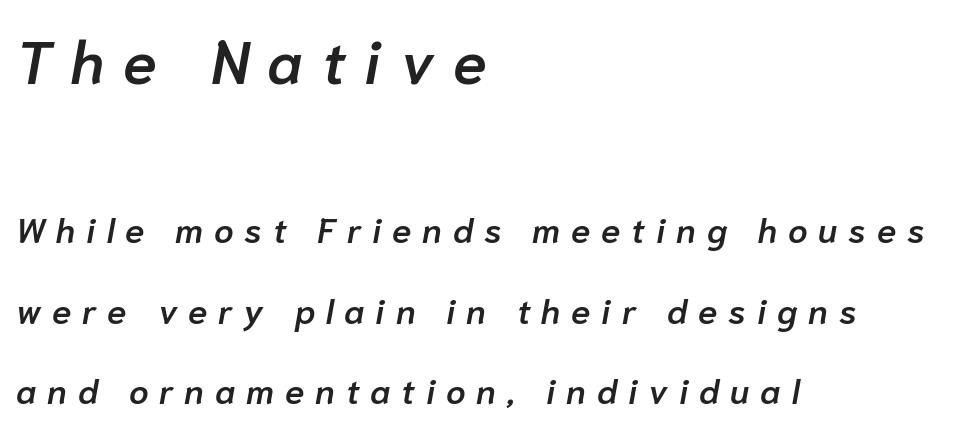
Q: Is the text bold? A: Semi-bold.
Q: Is the text italic (slanted)? A: Yes, it leans right by about 10 degrees.
Q: Is the text underlined? A: No.
Q: How is the paragraph aligned? A: Left-aligned.
Q: Is the spacing between letters normal or unusually wide? A: Unusually wide.
Q: Is the spacing between lines tight, normal or loose? A: Loose.
Q: Which block of text is set in a larger size, the first (top) or the second (bottom)? A: The first (top) one.
Q: Width (condensed, normal, or wide)? A: Normal.
Q: Stroke contrast? A: Low.
Q: x-height? A: Medium.
Q: Monospaced? A: No.
